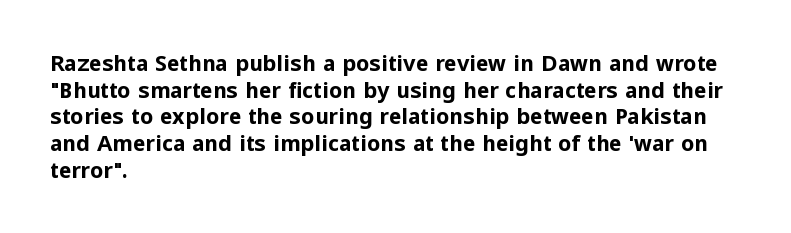
Honestly, the row spacing looks completely unremarkable. Posture: upright roman. Plenty of ink on the page — the face is bold. Typeset ragged right — the left edge is the straight one.
